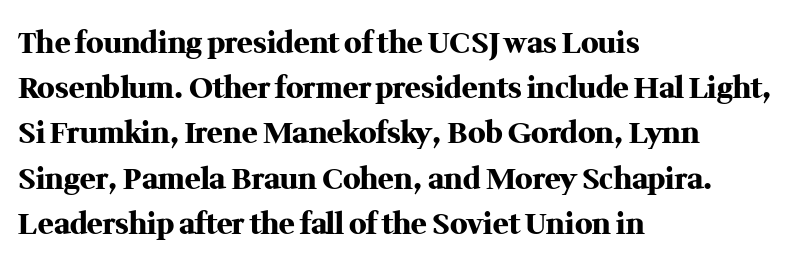
{"serif": "yes", "italic": "no", "bold": "yes", "weight": "heavy", "width": "normal", "stroke_contrast": "medium", "x_height": "medium", "monospaced": "no", "underline": "no", "align": "left", "line_spacing": "normal", "line_spacing_ratio": 1.56, "letter_spacing": "normal", "letter_spacing_em": 0.0, "glyph_px": 29}
